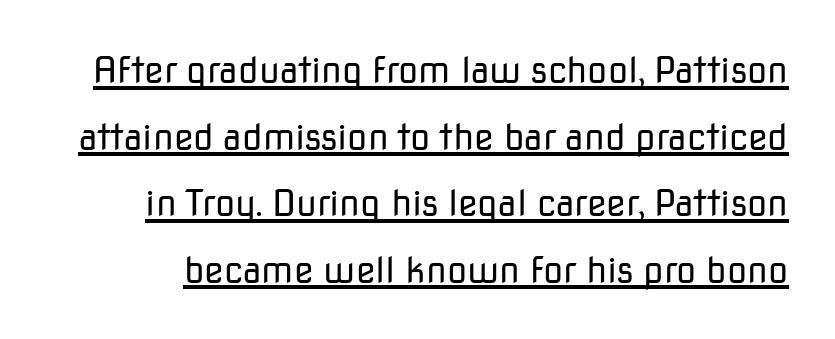
{"serif": "no", "italic": "no", "bold": "no", "weight": "regular", "width": "normal", "stroke_contrast": "low", "x_height": "medium", "monospaced": "no", "underline": "yes", "line_spacing_ratio": 1.85, "letter_spacing": "normal", "letter_spacing_em": 0.0, "glyph_px": 36}
